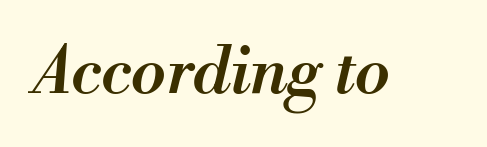
The image shows 64 px semibold type, italic (leaning right); set normal letter spacing, not underlined; medium stroke contrast and a small x-height.
